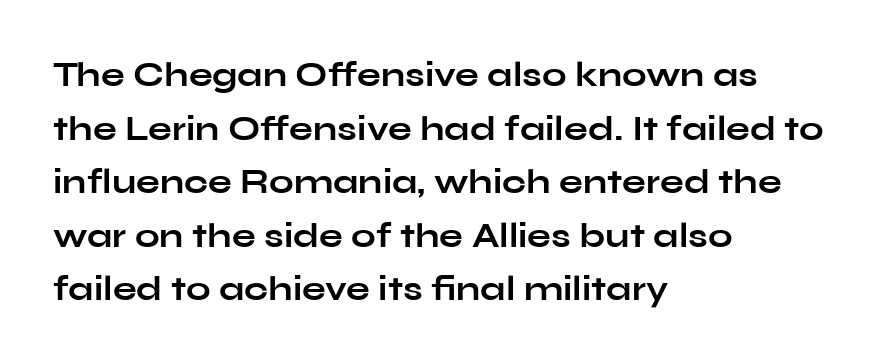
The image shows 35 px bold, wide sans-serif type, upright; set left-aligned, normal line spacing (1.53x), normal letter spacing, not underlined; low stroke contrast and a medium x-height.
